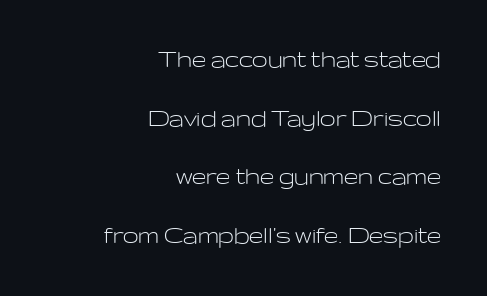
Q: Is the text bold? A: No.
Q: Is the text italic (slanted)? A: No, it is upright.
Q: Is the typeface a serif or a sans-serif typeface? A: Sans-serif.
Q: Is the text underlined? A: No.
Q: How is the paragraph aligned? A: Right-aligned.
Q: Is the spacing between letters normal or unusually wide? A: Normal.
Q: Is the spacing between lines tight, normal or loose? A: Loose.
Q: Width (condensed, normal, or wide)? A: Wide.
Q: Stroke contrast? A: Low.
Q: x-height? A: Medium.
Q: Monospaced? A: No.
